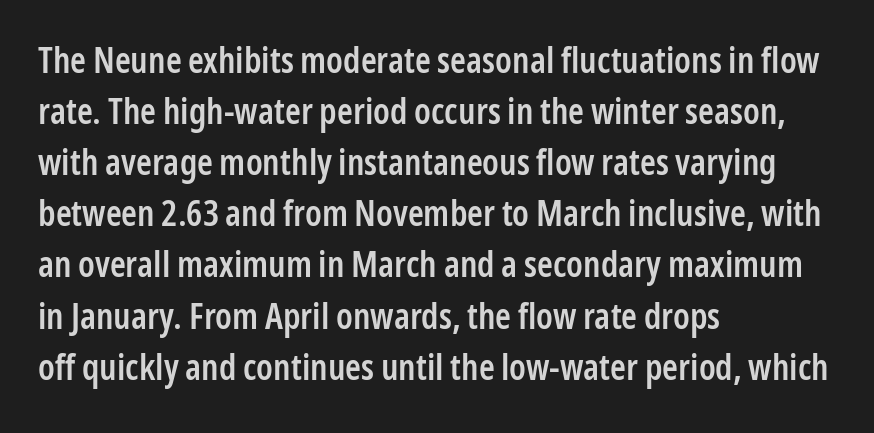
The image shows 36 px semibold, condensed sans-serif type, upright; set left-aligned, normal line spacing (1.42x), normal letter spacing, not underlined; low stroke contrast and a medium x-height.
